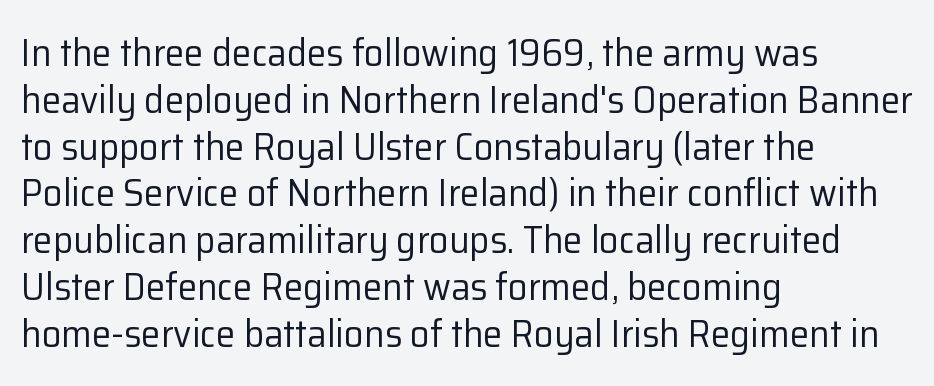
{"serif": "no", "italic": "no", "bold": "no", "weight": "regular", "width": "normal", "stroke_contrast": "low", "x_height": "medium", "monospaced": "no", "underline": "no", "align": "left", "line_spacing_ratio": 1.2, "letter_spacing": "normal", "letter_spacing_em": 0.0, "glyph_px": 39}
